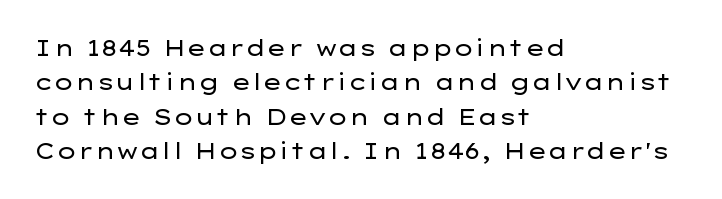
{"italic": "no", "bold": "no", "underline": "no", "align": "left", "line_spacing": "normal", "line_spacing_ratio": 1.56, "letter_spacing": "normal", "letter_spacing_em": 0.0, "glyph_px": 22}
